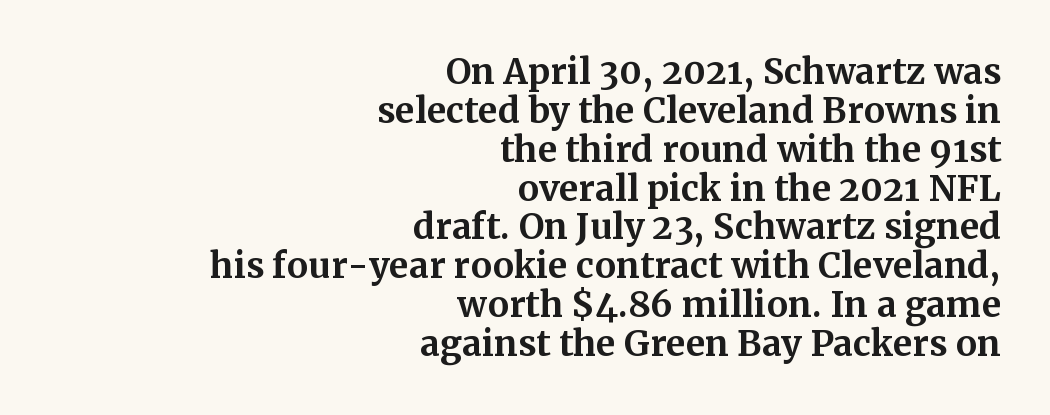
The image shows 35 px bold serif type, upright; set right-aligned, tight line spacing (1.11x), normal letter spacing, not underlined; medium stroke contrast and a medium x-height.
